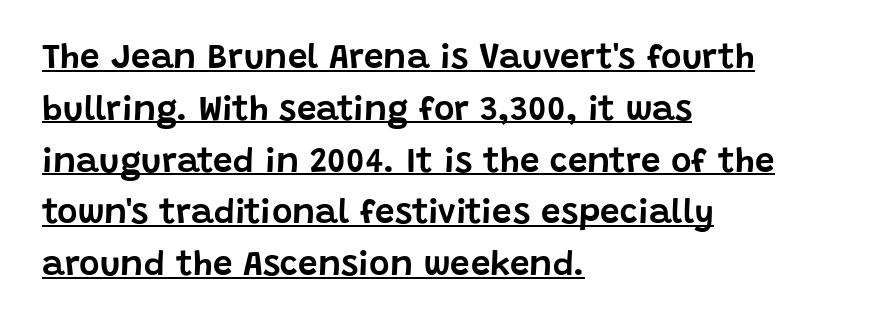
The image shows 35 px sans-serif type, upright; set left-aligned, normal line spacing (1.48x), normal letter spacing, underlined; low stroke contrast and a large x-height.
